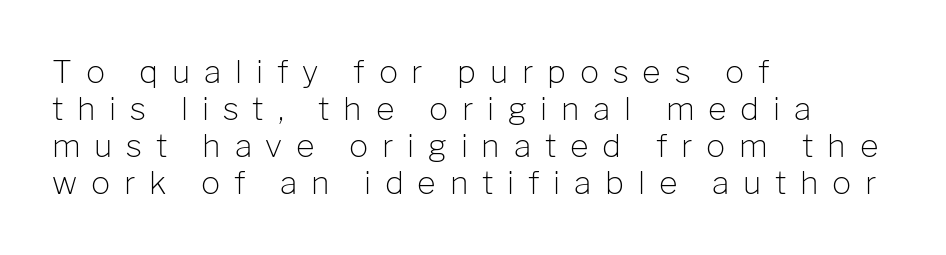
The image shows 32 px light sans-serif type, upright; set left-aligned, line spacing 1.16x, unusually wide letter spacing (+0.43 em), not underlined; low stroke contrast and a medium x-height.
